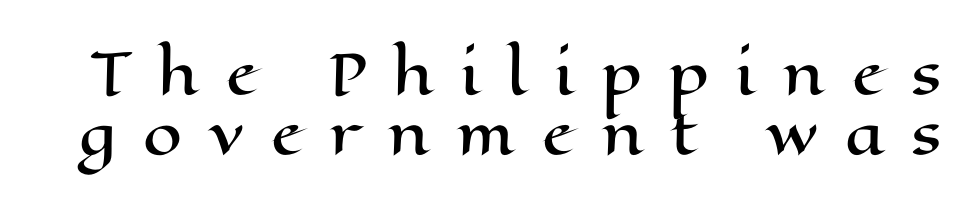
{"italic": "no", "width": "wide", "stroke_contrast": "high", "x_height": "medium", "monospaced": "no", "underline": "no", "line_spacing": "tight", "line_spacing_ratio": 1.07, "letter_spacing": "wide", "letter_spacing_em": 0.47, "glyph_px": 56}
